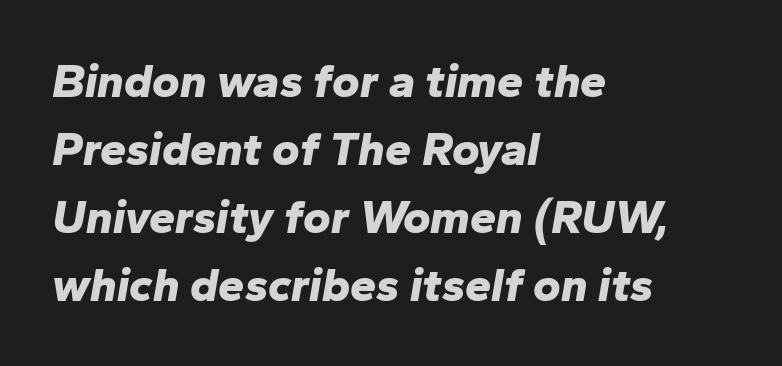
The image shows 47 px bold type, italic (leaning right); set left-aligned, normal line spacing (1.45x), normal letter spacing, not underlined; low stroke contrast and a medium x-height.
